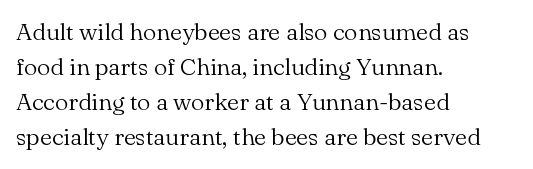
{"italic": "no", "bold": "no", "underline": "no", "align": "left", "line_spacing": "normal", "line_spacing_ratio": 1.46, "letter_spacing": "normal", "letter_spacing_em": 0.0, "glyph_px": 24}
